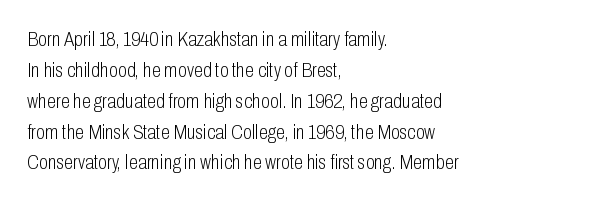
Q: Is the text bold? A: No.
Q: Is the text italic (slanted)? A: No, it is upright.
Q: Is the text underlined? A: No.
Q: How is the paragraph aligned? A: Left-aligned.
Q: Is the spacing between letters normal or unusually wide? A: Normal.
Q: Is the spacing between lines tight, normal or loose? A: Normal.
